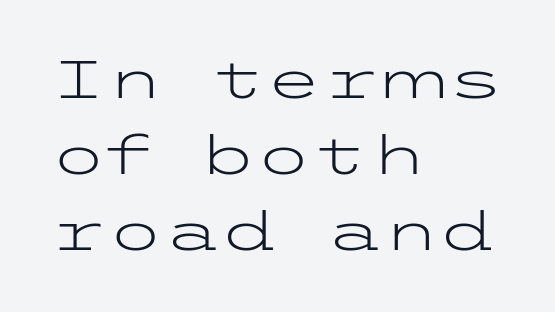
{"serif": "no", "italic": "no", "bold": "no", "weight": "light", "width": "wide", "stroke_contrast": "low", "x_height": "medium", "underline": "no", "align": "left", "line_spacing": "normal", "line_spacing_ratio": 1.46, "letter_spacing": "normal", "letter_spacing_em": 0.0, "glyph_px": 52}
